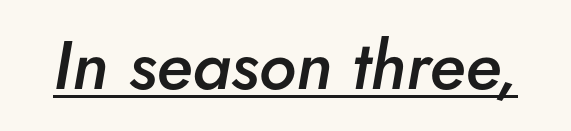
{"italic": "yes", "lean": "right", "slant_degrees": 5, "bold": "semi", "weight": "semibold", "width": "normal", "stroke_contrast": "low", "x_height": "small", "monospaced": "no", "underline": "yes", "letter_spacing": "normal", "letter_spacing_em": 0.0, "glyph_px": 68}
